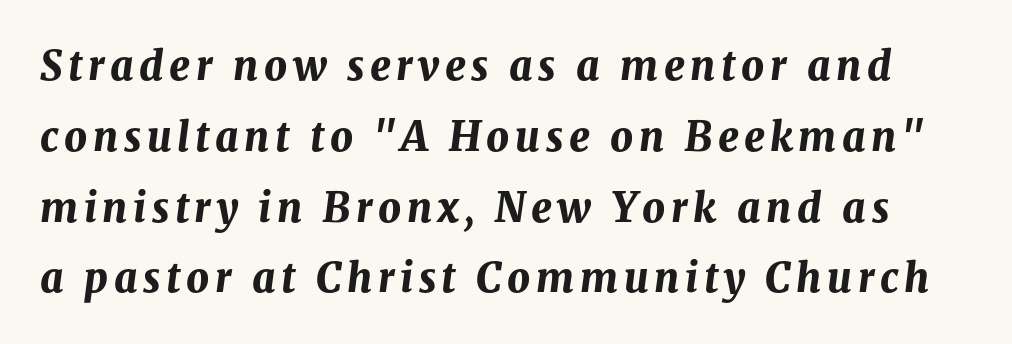
Q: Is the text bold? A: Yes.
Q: Is the text italic (slanted)? A: Yes, it leans right by about 8 degrees.
Q: Is the text underlined? A: No.
Q: Width (condensed, normal, or wide)? A: Normal.
Q: Stroke contrast? A: Medium.
Q: x-height? A: Medium.
Q: Monospaced? A: No.
